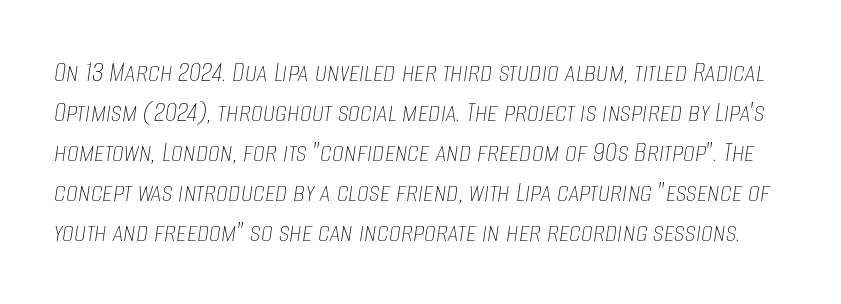
The image shows 30 px thin, condensed type, italic (leaning right); set normal line spacing (1.33x), normal letter spacing, not underlined; low stroke contrast and a large x-height.
